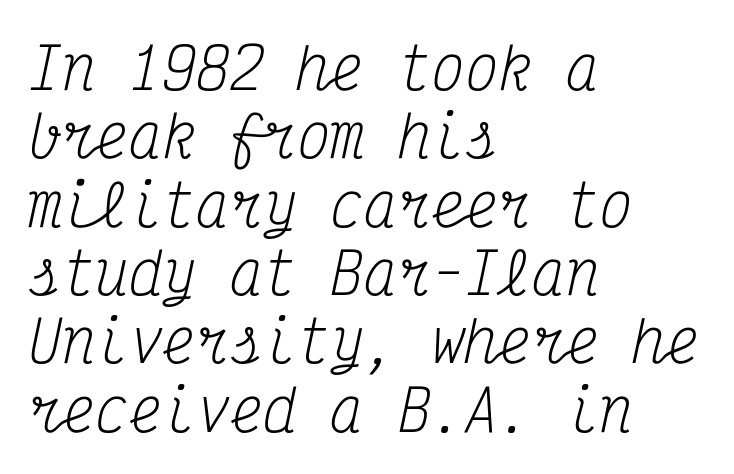
The image shows 56 px regular-weight, condensed serif type, italic (leaning right), monospaced; set left-aligned, line spacing 1.22x, normal letter spacing, not underlined; medium stroke contrast and a medium x-height.
